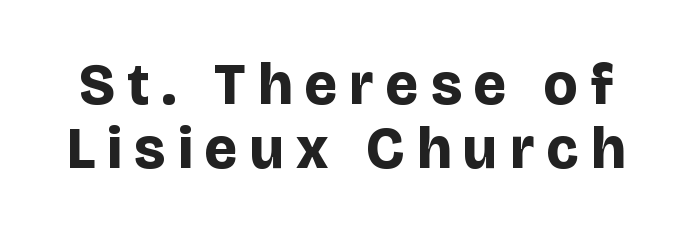
Q: Is the text bold? A: Yes.
Q: Is the text italic (slanted)? A: No, it is upright.
Q: Is the typeface a serif or a sans-serif typeface? A: Sans-serif.
Q: Is the text underlined? A: No.
Q: Is the spacing between letters normal or unusually wide? A: Unusually wide.
Q: Is the spacing between lines tight, normal or loose? A: Tight.
Q: Width (condensed, normal, or wide)? A: Normal.
Q: Stroke contrast? A: Low.
Q: x-height? A: Large.
Q: Monospaced? A: No.
